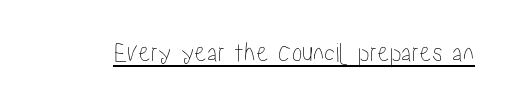
{"italic": "no", "width": "condensed", "stroke_contrast": "low", "x_height": "medium", "monospaced": "no", "underline": "yes", "letter_spacing": "normal", "letter_spacing_em": 0.0, "glyph_px": 28}
